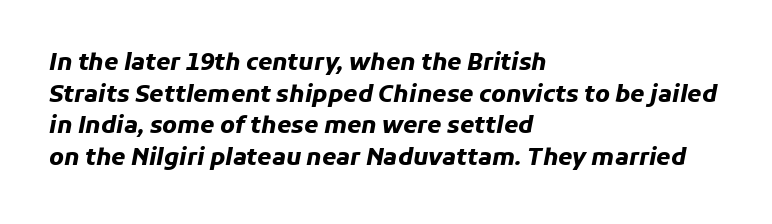
{"italic": "yes", "lean": "right", "slant_degrees": 11, "bold": "yes", "underline": "no", "align": "left", "line_spacing": "normal", "line_spacing_ratio": 1.37, "letter_spacing": "normal", "letter_spacing_em": 0.0, "glyph_px": 23}
